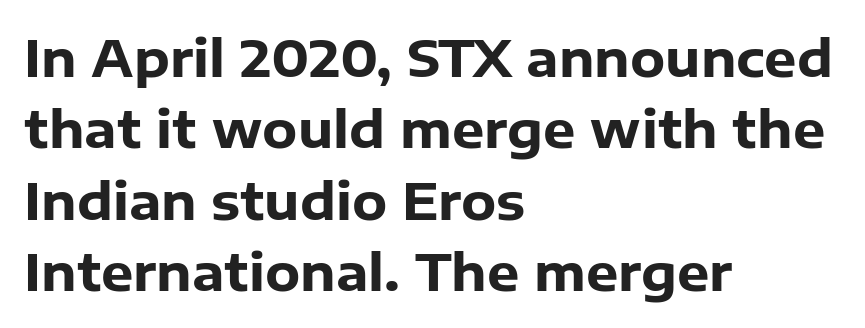
{"serif": "no", "italic": "no", "bold": "yes", "weight": "heavy", "width": "normal", "stroke_contrast": "low", "x_height": "medium", "monospaced": "no", "underline": "no", "align": "left", "line_spacing": "normal", "line_spacing_ratio": 1.4, "letter_spacing": "normal", "letter_spacing_em": 0.0, "glyph_px": 51}
